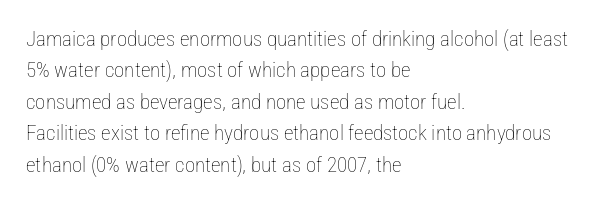
The image shows 21 px text type, upright; set left-aligned, normal line spacing (1.5x), normal letter spacing, not underlined.
